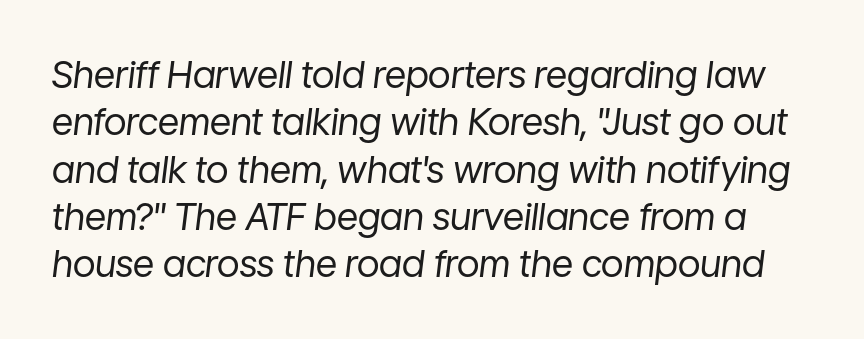
The image shows 37 px regular-weight type, italic (leaning right); set normal line spacing (1.28x), normal letter spacing, not underlined; low stroke contrast and a medium x-height.
